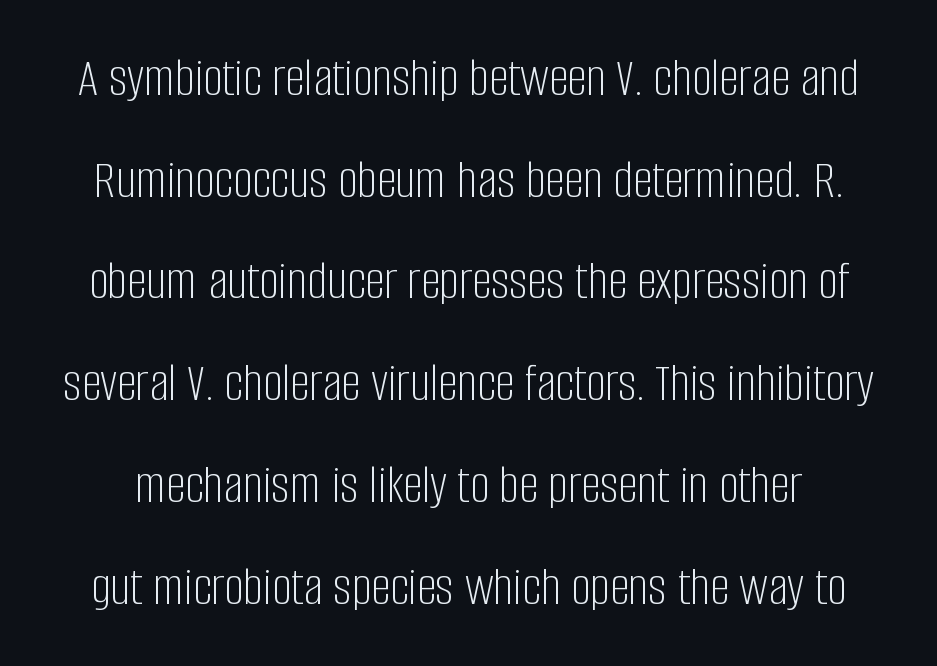
The image shows 55 px light, condensed sans-serif type, upright; set line spacing 1.85x, normal letter spacing, not underlined; low stroke contrast and a large x-height.
